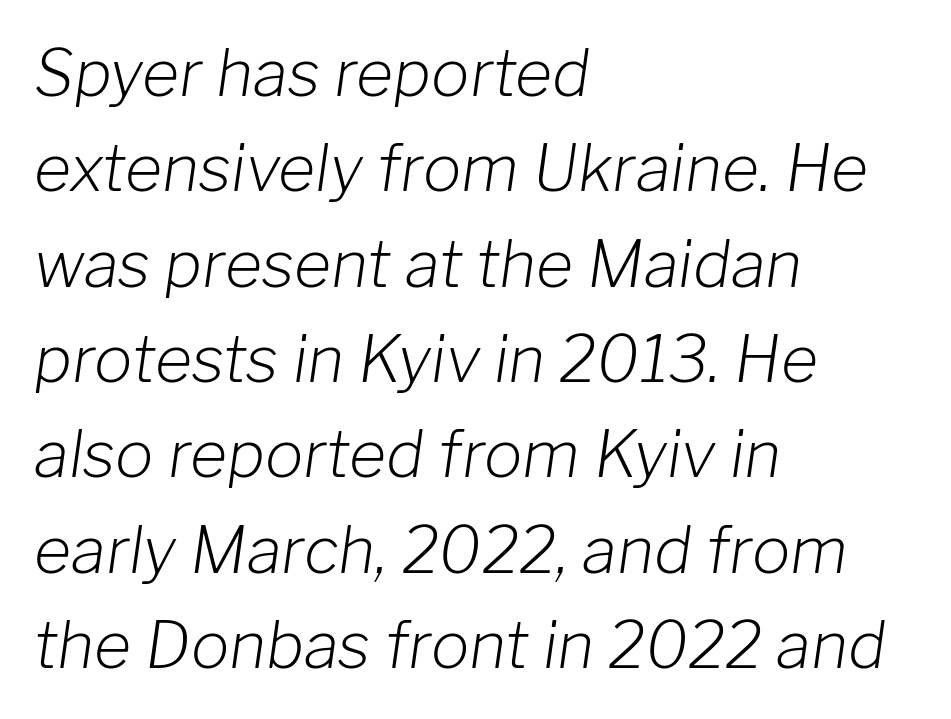
Q: Is the text bold? A: No.
Q: Is the text italic (slanted)? A: Yes, it leans right by about 8 degrees.
Q: Is the text underlined? A: No.
Q: How is the paragraph aligned? A: Left-aligned.
Q: Is the spacing between letters normal or unusually wide? A: Normal.
Q: Is the spacing between lines tight, normal or loose? A: Normal.
Q: Width (condensed, normal, or wide)? A: Normal.
Q: Stroke contrast? A: Low.
Q: x-height? A: Medium.
Q: Monospaced? A: No.
